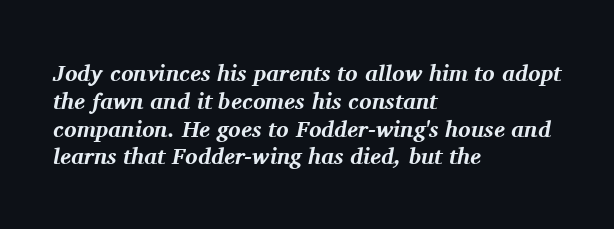
Q: Is the text bold? A: Yes.
Q: Is the text italic (slanted)? A: Yes, it leans right by about 11 degrees.
Q: Is the text underlined? A: No.
Q: How is the paragraph aligned? A: Left-aligned.
Q: Is the spacing between letters normal or unusually wide? A: Normal.
